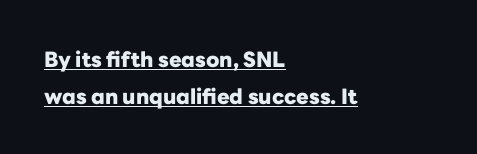
Q: Is the text bold? A: Yes.
Q: Is the text italic (slanted)? A: No, it is upright.
Q: Is the text underlined? A: Yes.
Q: How is the paragraph aligned? A: Left-aligned.
Q: Is the spacing between letters normal or unusually wide? A: Normal.
